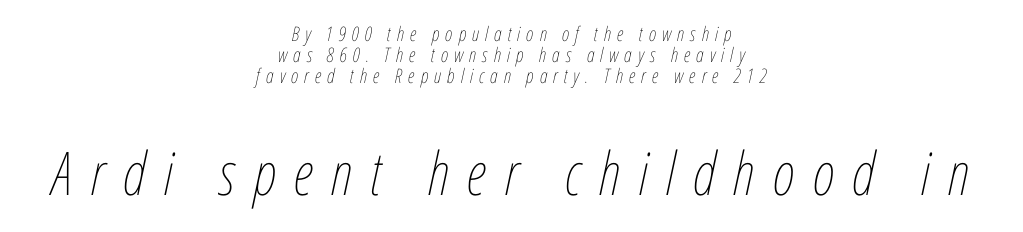
{"italic": "yes", "lean": "right", "slant_degrees": 12, "bold": "no", "weight": "thin", "width": "condensed", "stroke_contrast": "low", "x_height": "medium", "monospaced": "no", "underline": "no", "align": "center", "line_spacing": "tight", "line_spacing_ratio": 1.05, "letter_spacing": "wide", "letter_spacing_em": 0.3, "larger_block": "second", "size_ratio": 3.0, "glyph_px": 60}
